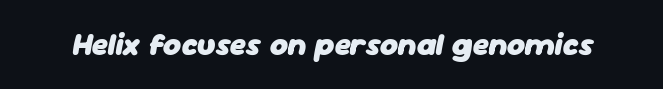
No word sits above an underline. Between one letter and the next there's only the usual sliver of space. Rendered with sloped, italic letterforms. These lines carry a lot of weight — the face is fully bold. The rendering uses natural spacing where letterforms have individual widths.
